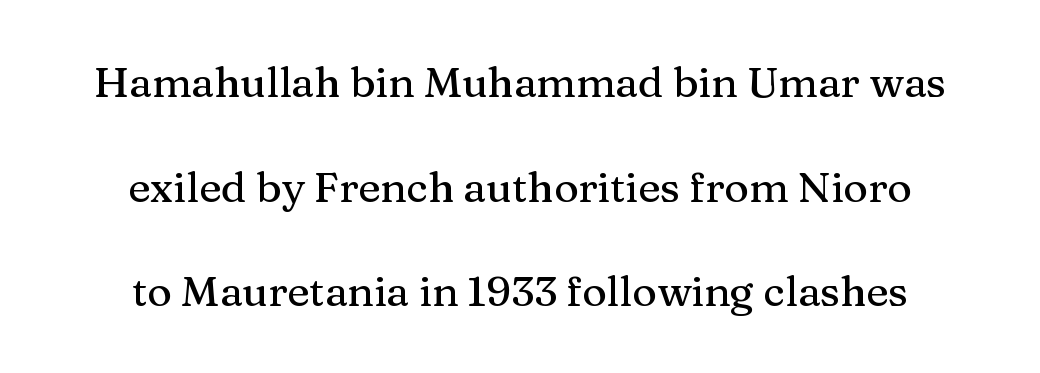
Q: Is the text italic (slanted)? A: No, it is upright.
Q: Is the typeface a serif or a sans-serif typeface? A: Serif.
Q: Is the text underlined? A: No.
Q: How is the paragraph aligned? A: Centered.
Q: Is the spacing between letters normal or unusually wide? A: Normal.
Q: Is the spacing between lines tight, normal or loose? A: Loose.
Q: Width (condensed, normal, or wide)? A: Normal.
Q: Stroke contrast? A: Medium.
Q: x-height? A: Medium.
Q: Monospaced? A: No.
